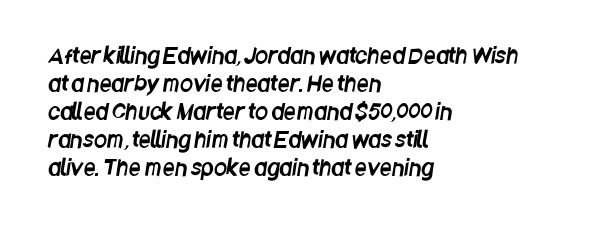
Q: Is the text underlined? A: No.
Q: How is the paragraph aligned? A: Left-aligned.
Q: Is the spacing between letters normal or unusually wide? A: Normal.
Q: Is the spacing between lines tight, normal or loose? A: Normal.
